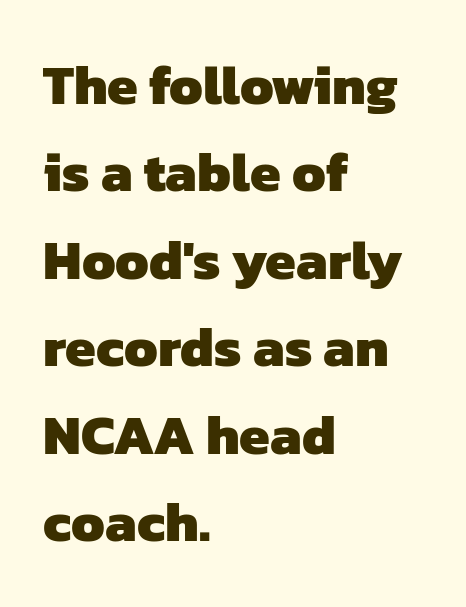
Q: Is the text bold? A: Yes.
Q: Is the typeface a serif or a sans-serif typeface? A: Sans-serif.
Q: Is the text underlined? A: No.
Q: How is the paragraph aligned? A: Left-aligned.
Q: Is the spacing between letters normal or unusually wide? A: Normal.
Q: Is the spacing between lines tight, normal or loose? A: Normal.
Q: Width (condensed, normal, or wide)? A: Normal.
Q: Stroke contrast? A: Low.
Q: x-height? A: Medium.
Q: Monospaced? A: No.
